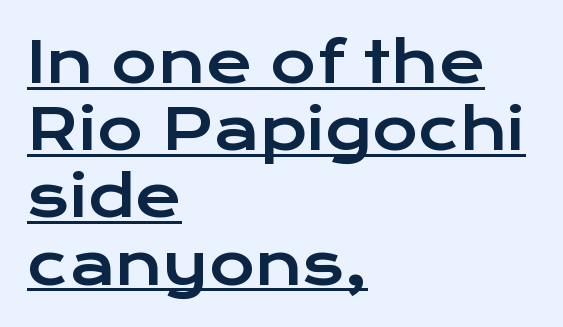
Q: Is the text italic (slanted)? A: No, it is upright.
Q: Is the typeface a serif or a sans-serif typeface? A: Sans-serif.
Q: Is the text underlined? A: Yes.
Q: How is the paragraph aligned? A: Left-aligned.
Q: Is the spacing between letters normal or unusually wide? A: Normal.
Q: Width (condensed, normal, or wide)? A: Wide.
Q: Stroke contrast? A: Low.
Q: x-height? A: Medium.
Q: Monospaced? A: No.
